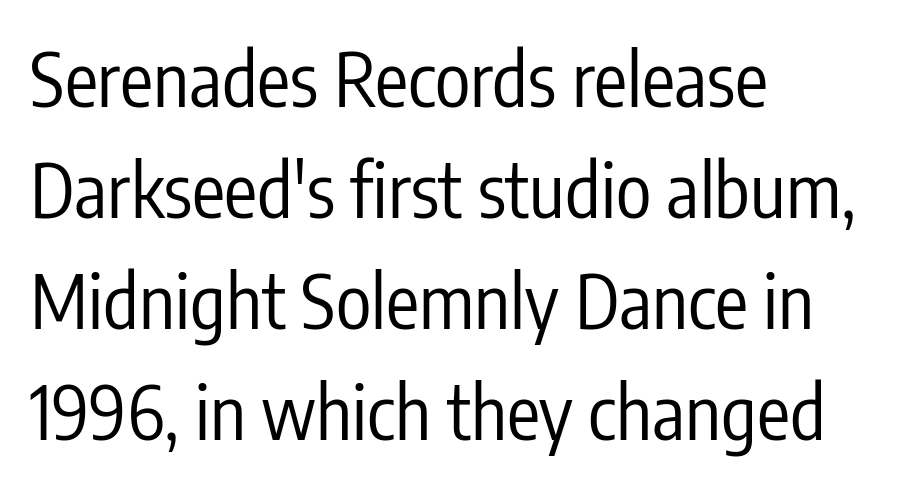
The image shows 74 px regular-weight, condensed sans-serif type, upright; set left-aligned, normal line spacing (1.5x), normal letter spacing, not underlined; low stroke contrast and a medium x-height.
